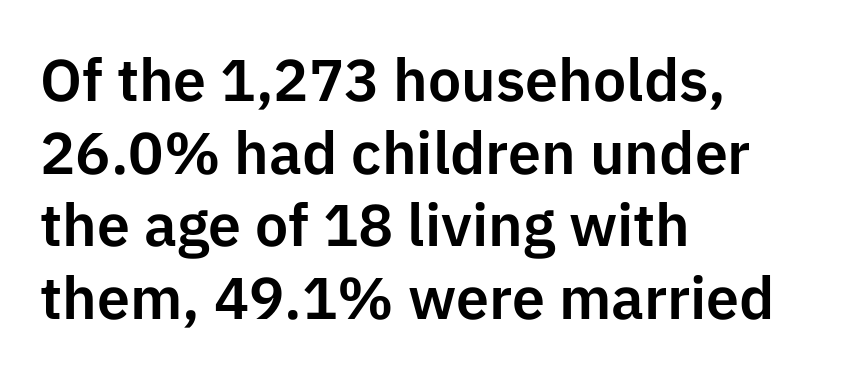
{"serif": "no", "italic": "no", "width": "normal", "stroke_contrast": "low", "x_height": "medium", "monospaced": "no", "underline": "no", "align": "left", "line_spacing_ratio": 1.23, "letter_spacing": "normal", "letter_spacing_em": 0.0, "glyph_px": 59}
